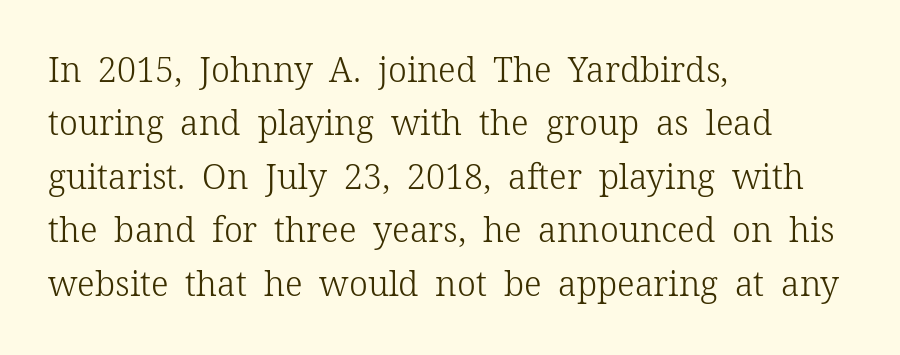
{"serif": "yes", "italic": "no", "bold": "no", "weight": "light", "width": "normal", "stroke_contrast": "low", "x_height": "medium", "monospaced": "no", "underline": "no", "align": "left", "line_spacing": "normal", "line_spacing_ratio": 1.57, "letter_spacing": "normal", "letter_spacing_em": 0.0, "glyph_px": 34}
